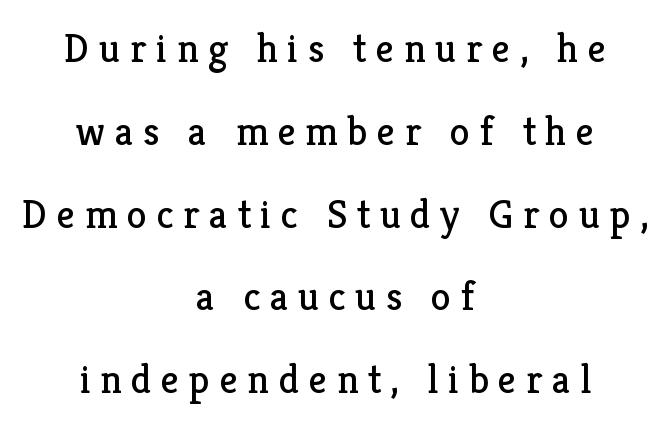
The image shows 41 px regular-weight serif type, upright; set centered, loose line spacing (2.02x), unusually wide letter spacing (+0.23 em), not underlined; low stroke contrast and a medium x-height.
